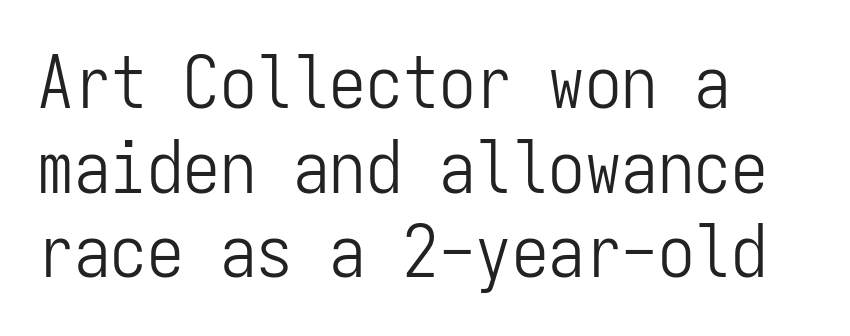
Counters stay open thanks to moderate or lighter strokes. Underline: absent. Here the designer chose a console-style face with uniform glyph widths. Tracking value appears to be zero — textbook default spacing. The typesetter chose a ragged-right arrangement here. Ascenders rise straight up at ninety degrees.
